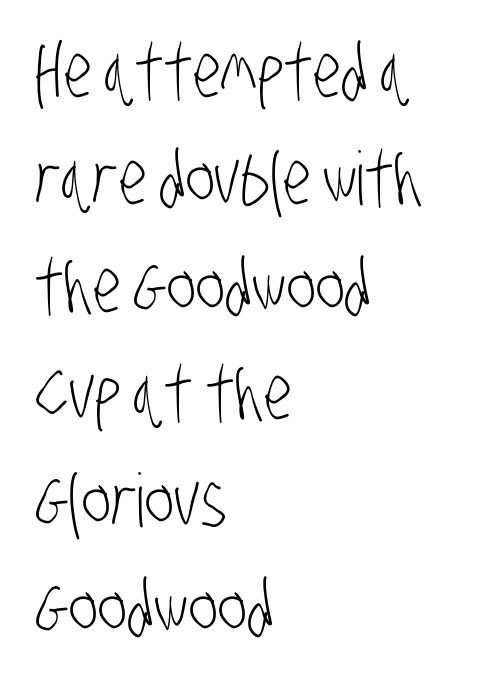
The rendering keeps characters at their native spacing. The letters advance in unequal steps, a hallmark of proportional type. This sample uses a sans-serif face. The weight would be labelled regular, book, light, or lighter still. The rag falls on the right side of this text block.
